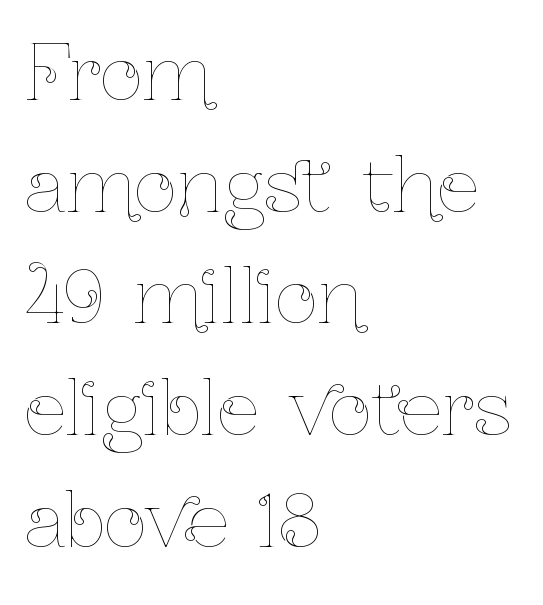
{"italic": "no", "bold": "no", "weight": "thin", "width": "condensed", "stroke_contrast": "low", "x_height": "medium", "monospaced": "no", "underline": "no", "align": "left", "line_spacing": "normal", "line_spacing_ratio": 1.51, "letter_spacing": "normal", "letter_spacing_em": 0.0, "glyph_px": 74}
